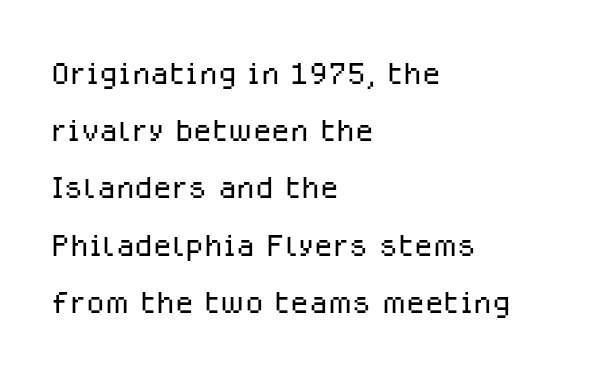
{"serif": "no", "italic": "no", "bold": "no", "weight": "light", "width": "normal", "stroke_contrast": "low", "x_height": "medium", "monospaced": "no", "underline": "no", "align": "left", "line_spacing": "normal", "line_spacing_ratio": 1.33, "letter_spacing": "normal", "letter_spacing_em": 0.0, "glyph_px": 43}
